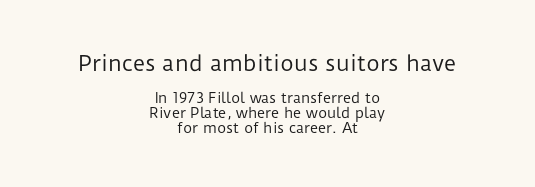
Q: Is the text bold? A: No.
Q: Is the text italic (slanted)? A: No, it is upright.
Q: Is the text underlined? A: No.
Q: How is the paragraph aligned? A: Centered.
Q: Is the spacing between letters normal or unusually wide? A: Normal.
Q: Is the spacing between lines tight, normal or loose? A: Tight.
Q: Which block of text is set in a larger size, the first (top) or the second (bottom)? A: The first (top) one.
